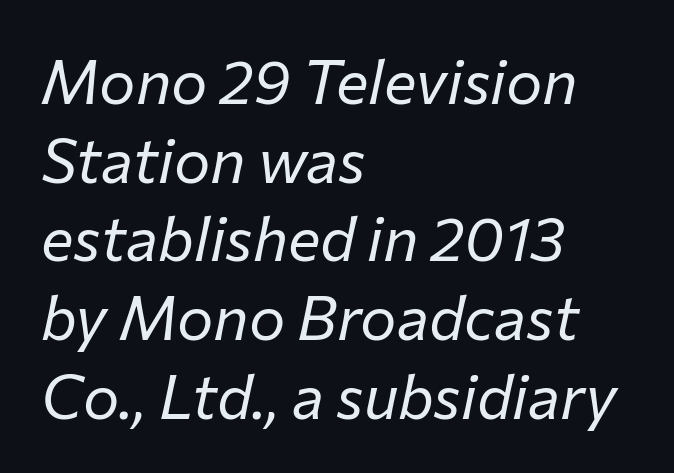
Any mark beneath the type? The region is blank. Horizontally, the lines are justified to the leading edge only. Character widths vary here, with narrow letters taking less room than wide ones. Vertical spacing — default. There's an unmistakable incline to the writing here. Students, note that the glyphs here touch the page at normal intervals.
